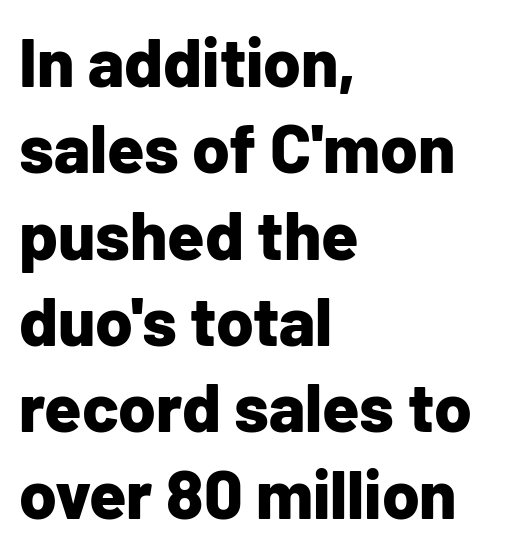
The zone under the glyphs is completely vacant. Standard letterfit; no display-style spreading of the glyphs. Its strokes are broad and dark, the hallmark of bold type. Is this a fixed-width face? No — the glyphs have proportional, varying widths.
